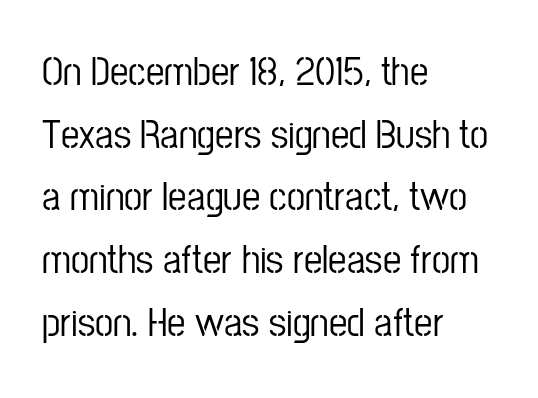
Q: Is the text italic (slanted)? A: No, it is upright.
Q: Is the typeface a serif or a sans-serif typeface? A: Sans-serif.
Q: Is the text underlined? A: No.
Q: How is the paragraph aligned? A: Left-aligned.
Q: Is the spacing between letters normal or unusually wide? A: Normal.
Q: Is the spacing between lines tight, normal or loose? A: Normal.
Q: Width (condensed, normal, or wide)? A: Condensed.
Q: Stroke contrast? A: Low.
Q: x-height? A: Medium.
Q: Monospaced? A: No.
